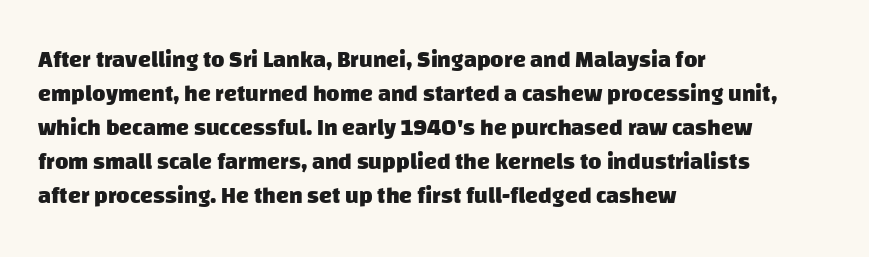
Q: Is the text bold? A: Yes.
Q: Is the text underlined? A: No.
Q: How is the paragraph aligned? A: Left-aligned.
Q: Is the spacing between letters normal or unusually wide? A: Normal.
Q: Is the spacing between lines tight, normal or loose? A: Normal.
